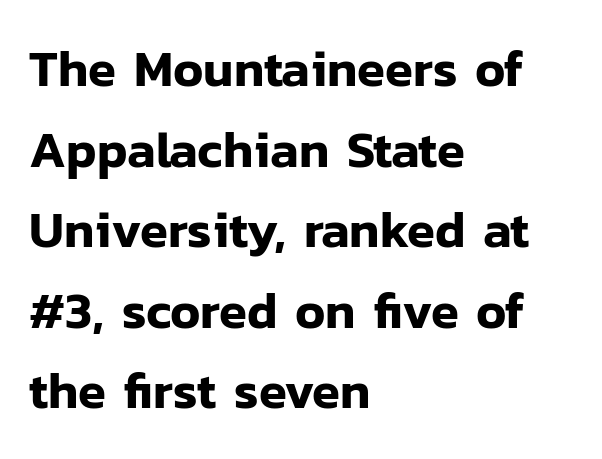
The image shows 51 px sans-serif type, upright; set left-aligned, normal line spacing (1.58x), normal letter spacing, not underlined; low stroke contrast and a medium x-height.
